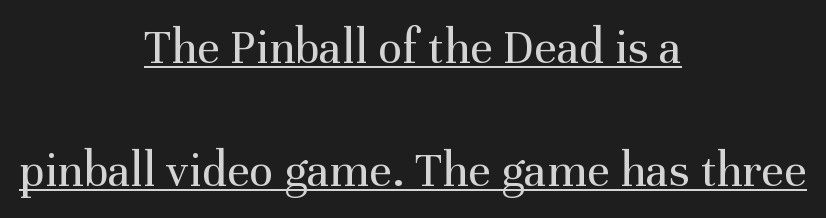
Q: Is the text bold? A: No.
Q: Is the text italic (slanted)? A: No, it is upright.
Q: Is the typeface a serif or a sans-serif typeface? A: Serif.
Q: Is the text underlined? A: Yes.
Q: How is the paragraph aligned? A: Centered.
Q: Is the spacing between letters normal or unusually wide? A: Normal.
Q: Is the spacing between lines tight, normal or loose? A: Loose.
Q: Width (condensed, normal, or wide)? A: Normal.
Q: Stroke contrast? A: Medium.
Q: x-height? A: Medium.
Q: Monospaced? A: No.
